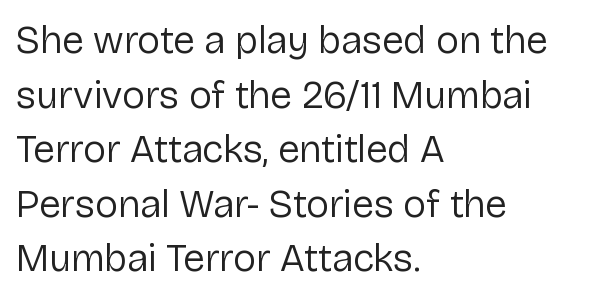
Q: Is the text bold? A: No.
Q: Is the text italic (slanted)? A: No, it is upright.
Q: Is the typeface a serif or a sans-serif typeface? A: Sans-serif.
Q: Is the text underlined? A: No.
Q: How is the paragraph aligned? A: Left-aligned.
Q: Is the spacing between letters normal or unusually wide? A: Normal.
Q: Is the spacing between lines tight, normal or loose? A: Normal.
Q: Width (condensed, normal, or wide)? A: Normal.
Q: Stroke contrast? A: Low.
Q: x-height? A: Medium.
Q: Monospaced? A: No.
